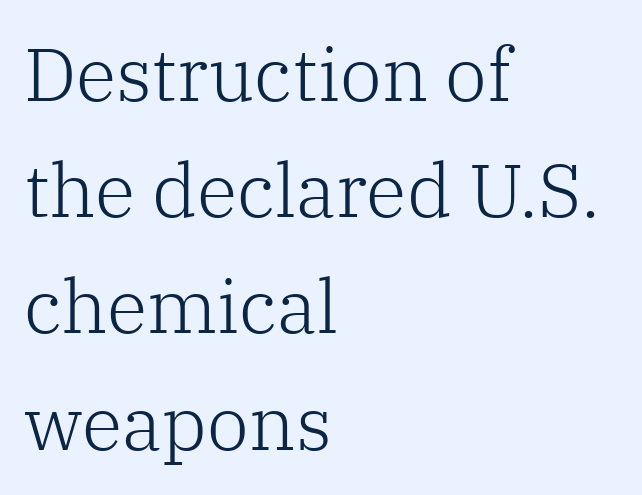
The image shows 75 px light serif type, upright; set left-aligned, normal line spacing (1.55x), normal letter spacing, not underlined; low stroke contrast and a medium x-height.
